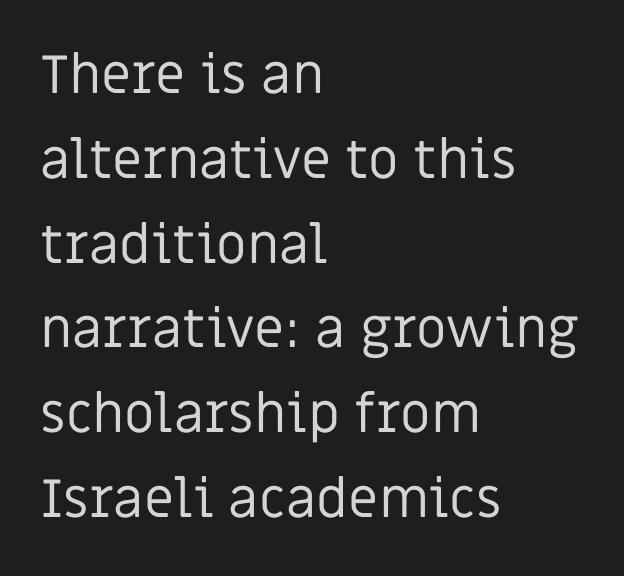
Q: Is the text bold? A: No.
Q: Is the text italic (slanted)? A: No, it is upright.
Q: Is the typeface a serif or a sans-serif typeface? A: Sans-serif.
Q: Is the text underlined? A: No.
Q: How is the paragraph aligned? A: Left-aligned.
Q: Is the spacing between letters normal or unusually wide? A: Normal.
Q: Is the spacing between lines tight, normal or loose? A: Normal.
Q: Width (condensed, normal, or wide)? A: Normal.
Q: Stroke contrast? A: Low.
Q: x-height? A: Large.
Q: Monospaced? A: No.
